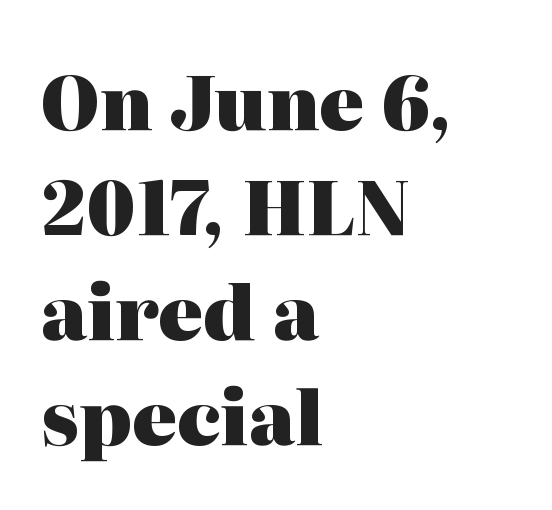
The image shows 75 px heavy serif type, upright; set left-aligned, normal line spacing (1.4x), normal letter spacing, not underlined; high stroke contrast and a medium x-height.
